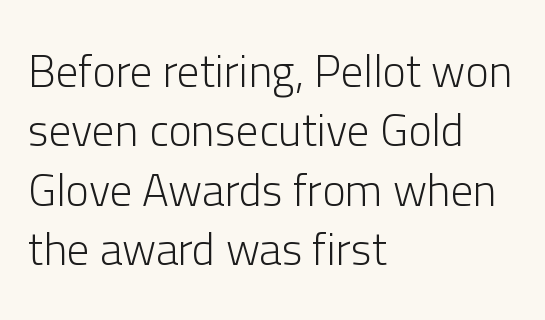
A typesetter would label this face a sans. A typesetter would call this zero additional tracking. Looks like regular typesetting: each glyph gets only the width it needs. Letters have the restrained weight of plain body copy at most.
